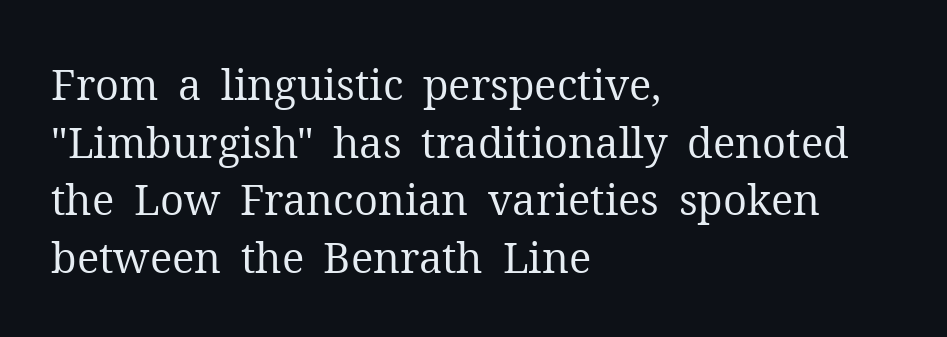
{"serif": "yes", "italic": "no", "bold": "no", "weight": "regular", "width": "normal", "stroke_contrast": "medium", "x_height": "medium", "monospaced": "no", "underline": "no", "align": "left", "line_spacing": "normal", "line_spacing_ratio": 1.37, "letter_spacing": "normal", "letter_spacing_em": 0.0, "glyph_px": 42}
